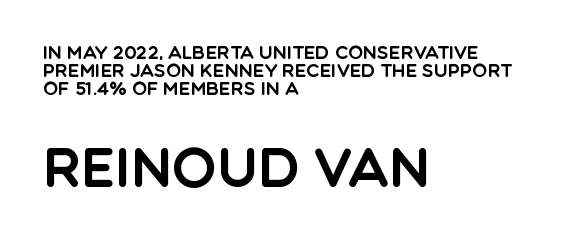
Regarding leading, the lines here are crowded together. Looks like regular typesetting: each glyph gets only the width it needs. Words float on clear page, feet unadorned. Inter-character spacing is left at the font's built-in metrics. The letters stand upright; this is a roman face.
